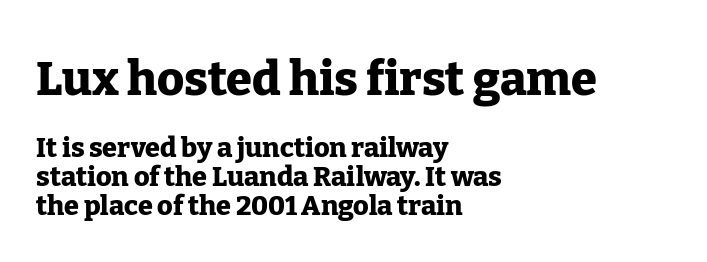
The image shows 47 px heavy serif type, upright; set left-aligned, tight line spacing (1.06x), normal letter spacing, not underlined; the first (top) block is 1.74x larger; low stroke contrast and a medium x-height.
